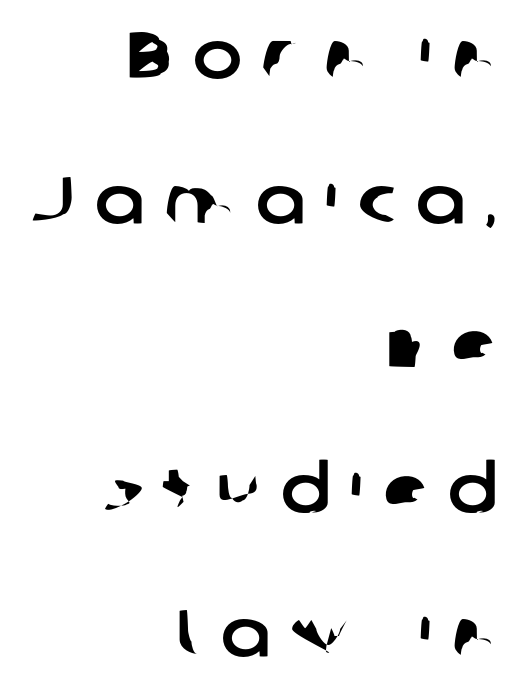
Character widths vary here, with narrow letters taking less room than wide ones. Serif or sans? Sans — the stroke terminals are bare. The setting favours the right margin, as signatures and pull-quotes sometimes do. Glyph-to-glyph distance is far greater than everyday printed text. Honestly, there is no underline to notice here at all.
